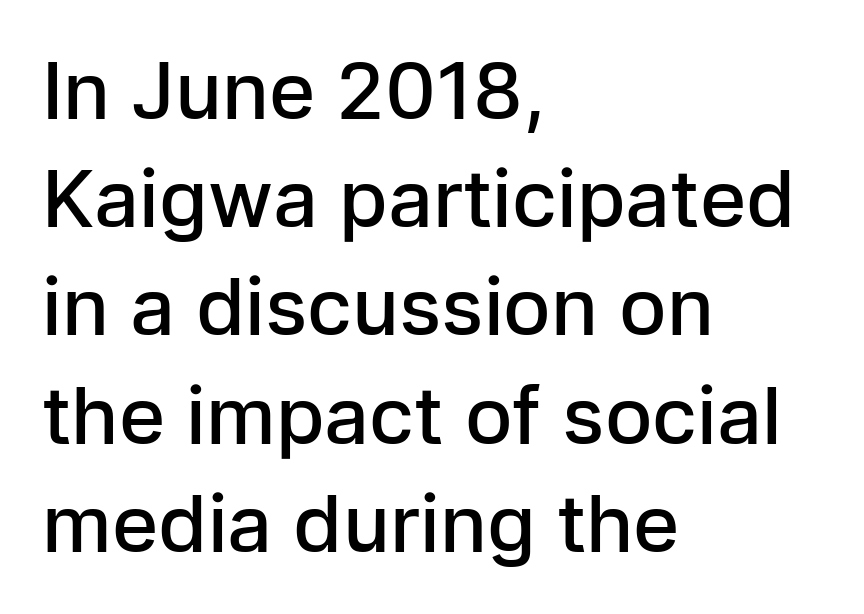
This sample uses a sans-serif face. This rendering uses left alignment, leaving the right contour irregular. Clear beneath every line of the passage. One glance says typical: line gaps are just what's usual. The passage shown is semibold, sitting just below true bold. Notice how the stems are strictly vertical — no italics here.
